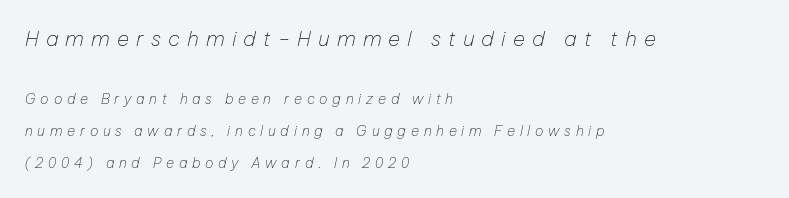
The image shows 21 px text type, italic (leaning right); set left-aligned, loose line spacing (2.3x), unusually wide letter spacing (+0.34 em), not underlined; the first (top) block is 1.5x larger.
